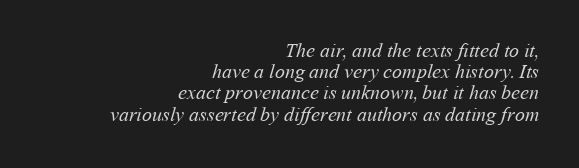
{"bold": "no", "underline": "no", "align": "right", "line_spacing": "tight", "line_spacing_ratio": 1.06, "letter_spacing": "normal", "letter_spacing_em": 0.0, "glyph_px": 20}
